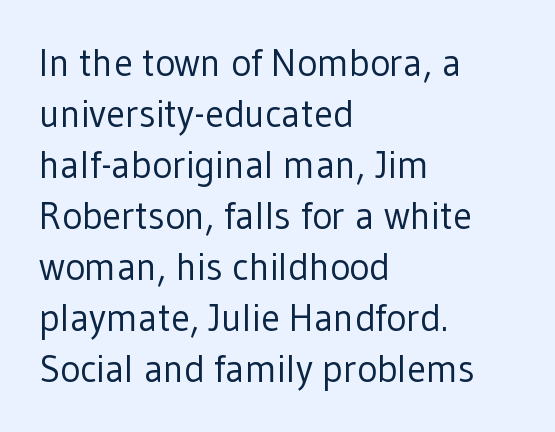
{"serif": "no", "italic": "no", "bold": "no", "weight": "regular", "width": "normal", "stroke_contrast": "low", "x_height": "medium", "monospaced": "no", "underline": "no", "align": "left", "line_spacing": "normal", "line_spacing_ratio": 1.34, "letter_spacing": "normal", "letter_spacing_em": 0.0, "glyph_px": 38}
